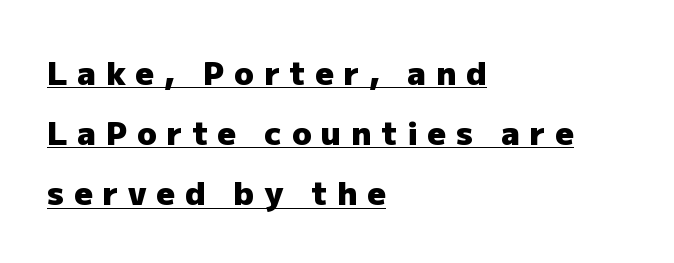
The rendering uses the underline text-decoration. Heavy, bold letterforms. The paragraph shown leans on its left margin. No feet cap the strokes, marking this as sans-serif type. These lines are rendered in a variable-pitch font. Italic? Not at all — the glyphs are vertical.
